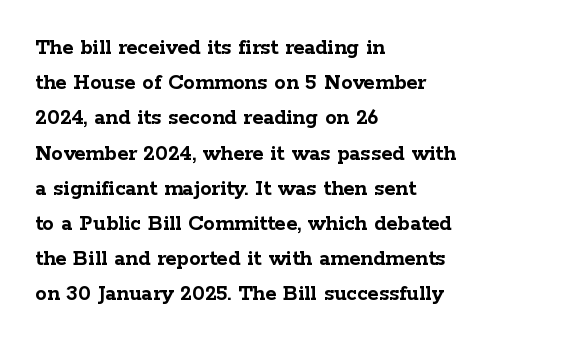
The image shows 23 px bold type, upright; set left-aligned, normal line spacing (1.53x), normal letter spacing, not underlined.
